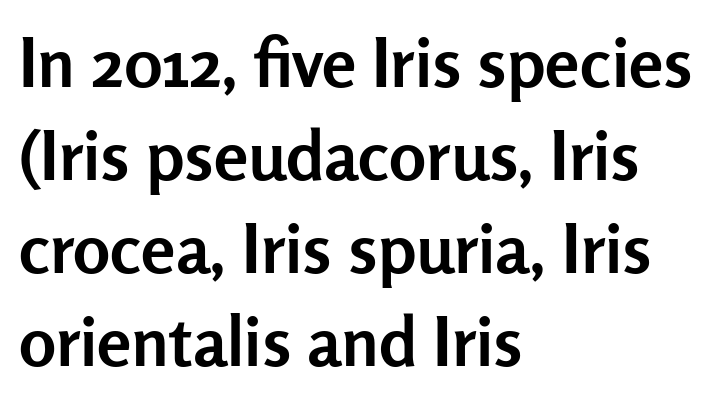
Q: Is the text bold? A: Yes.
Q: Is the text italic (slanted)? A: No, it is upright.
Q: Is the typeface a serif or a sans-serif typeface? A: Sans-serif.
Q: Is the text underlined? A: No.
Q: How is the paragraph aligned? A: Left-aligned.
Q: Is the spacing between letters normal or unusually wide? A: Normal.
Q: Is the spacing between lines tight, normal or loose? A: Normal.
Q: Width (condensed, normal, or wide)? A: Normal.
Q: Stroke contrast? A: Low.
Q: x-height? A: Medium.
Q: Monospaced? A: No.
